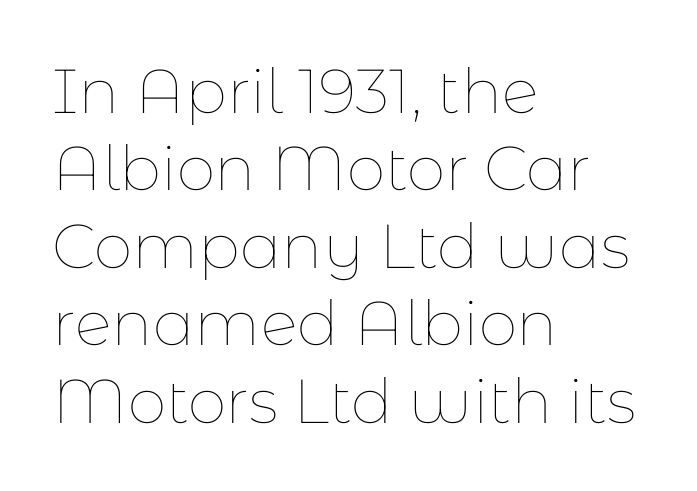
Q: Is the text bold? A: No.
Q: Is the text italic (slanted)? A: No, it is upright.
Q: Is the text underlined? A: No.
Q: How is the paragraph aligned? A: Left-aligned.
Q: Is the spacing between letters normal or unusually wide? A: Normal.
Q: Is the spacing between lines tight, normal or loose? A: Normal.
Q: Width (condensed, normal, or wide)? A: Normal.
Q: Stroke contrast? A: Low.
Q: x-height? A: Medium.
Q: Monospaced? A: No.
